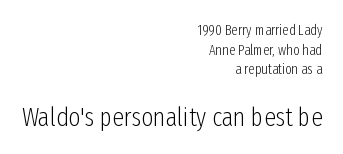
{"italic": "no", "bold": "no", "underline": "no", "align": "right", "line_spacing": "normal", "line_spacing_ratio": 1.4, "letter_spacing": "normal", "letter_spacing_em": 0.0, "larger_block": "second", "size_ratio": 1.86, "glyph_px": 26}
